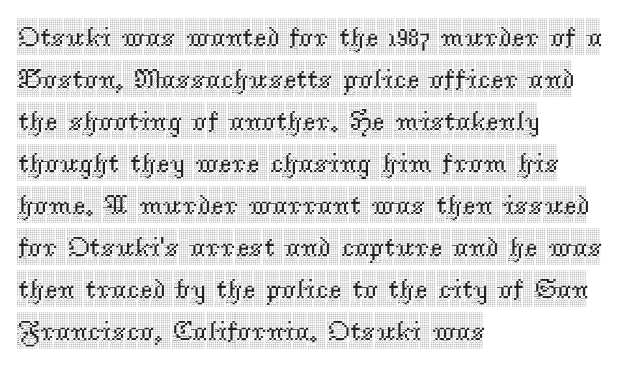
{"serif": "yes", "italic": "no", "width": "condensed", "x_height": "large", "monospaced": "no", "underline": "no", "align": "left", "line_spacing": "normal", "line_spacing_ratio": 1.5, "letter_spacing": "normal", "letter_spacing_em": 0.0, "glyph_px": 28}
